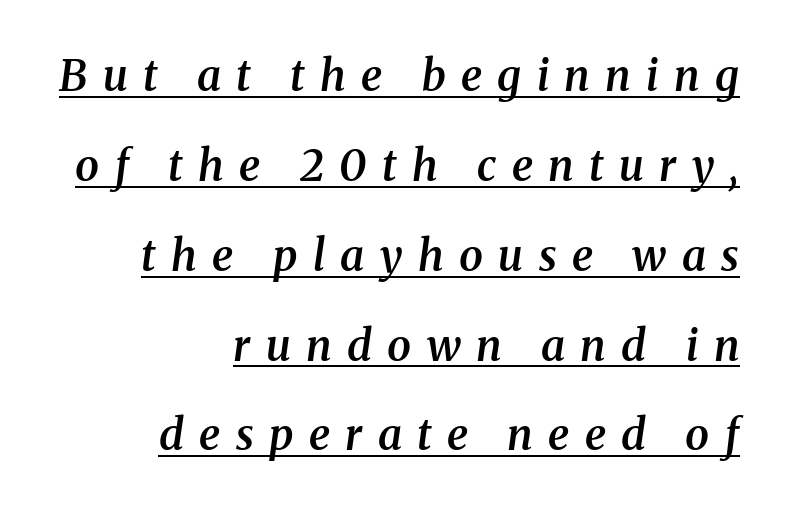
Reading down the column, the eye jumps a long way to each next line. In terms of letterspacing, this is a distinctly airy, spread setting. Visually the block forms a straight wall on the right and a jagged coastline on the left. The face used here appears with an underline applied. Yep, that's italic — everything's leaning. Semibold letterforms, between regular and bold.
